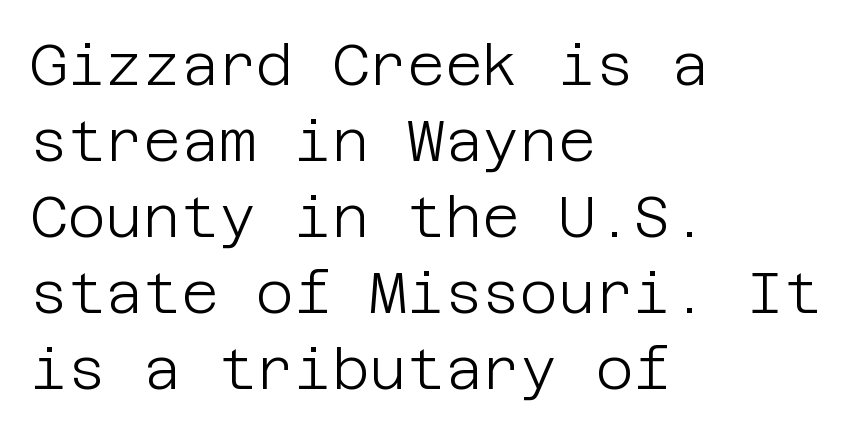
The image shows 58 px light sans-serif type, upright; set left-aligned, normal line spacing (1.31x), normal letter spacing, not underlined; low stroke contrast and a large x-height.
